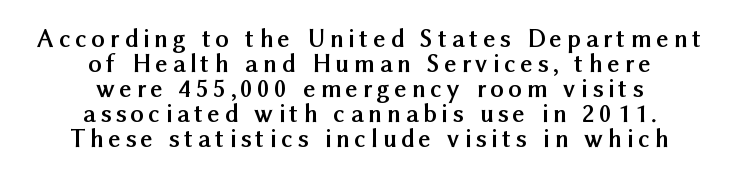
How heavy is the stroke? Heavy — this is a bold. Notice how the passage keeps no hard edge, just a central spine. No italicization has been applied; the sample stays upright. The zone under the glyphs is completely vacant.
